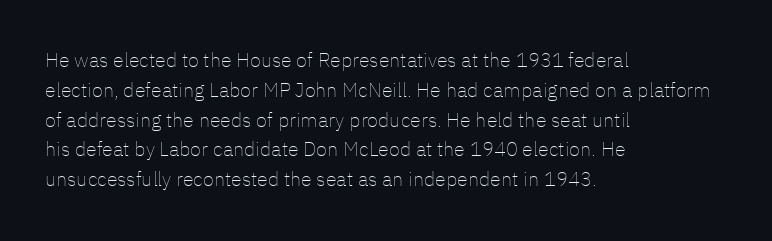
Rule under the text: the space is simply empty. Upright lettering throughout. This rendering leaves character spacing at its baseline value. If you drew a ruler down the left edge, every line would touch it. Is there much room between lines? A standard amount, neither cramped nor airy. This reads as an unemphasized weight, regular at the heaviest.
